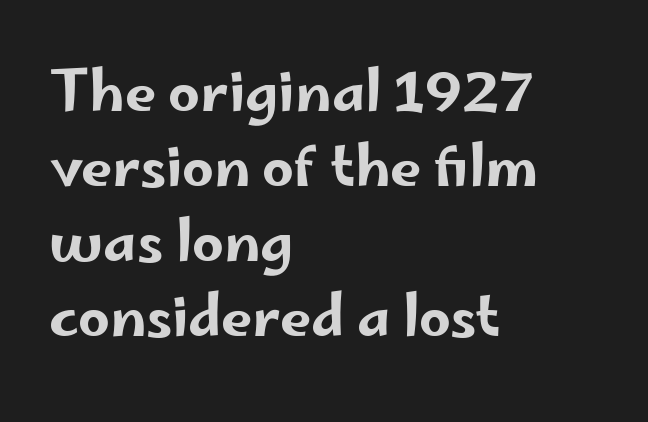
Tall strokes in this sample are plumb rather than angled. Looks like regular typesetting: each glyph gets only the width it needs. These lines are composed in type without serifs. Quick note: underline off.
